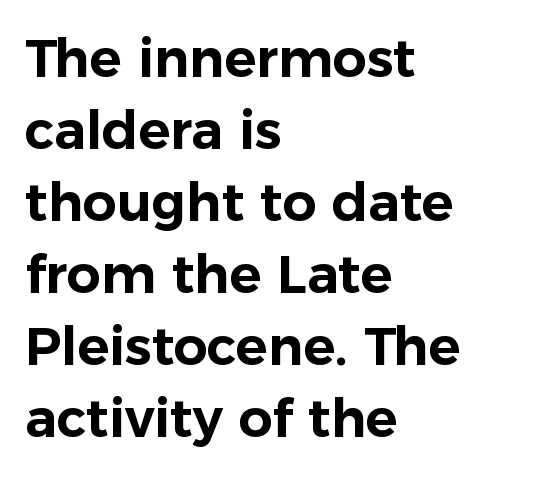
{"serif": "no", "italic": "no", "width": "normal", "stroke_contrast": "low", "x_height": "medium", "monospaced": "no", "underline": "no", "align": "left", "line_spacing": "normal", "line_spacing_ratio": 1.36, "letter_spacing": "normal", "letter_spacing_em": 0.0, "glyph_px": 53}
